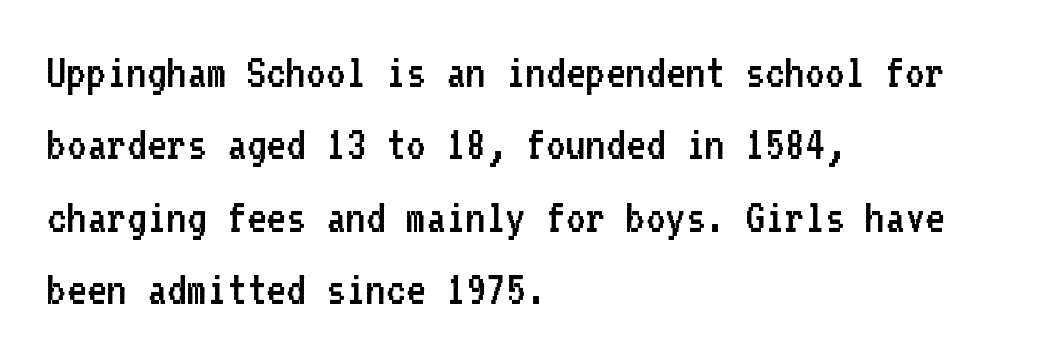
The designer went with a sans here, leaving each stem footless. The horizontal fit of the characters is conventional and even. In terms of leading, this rendering sits right in the middle. Rule under the text: the space is simply empty. Fixed-width glyphs throughout — classic coding-font behaviour. Casual observation: everything's shoved over to the left.
